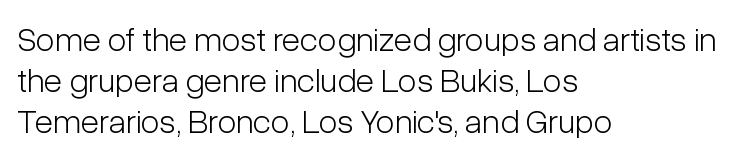
The image shows 34 px light, condensed sans-serif type, upright; set left-aligned, line spacing 1.2x, normal letter spacing, not underlined; low stroke contrast and a medium x-height.
